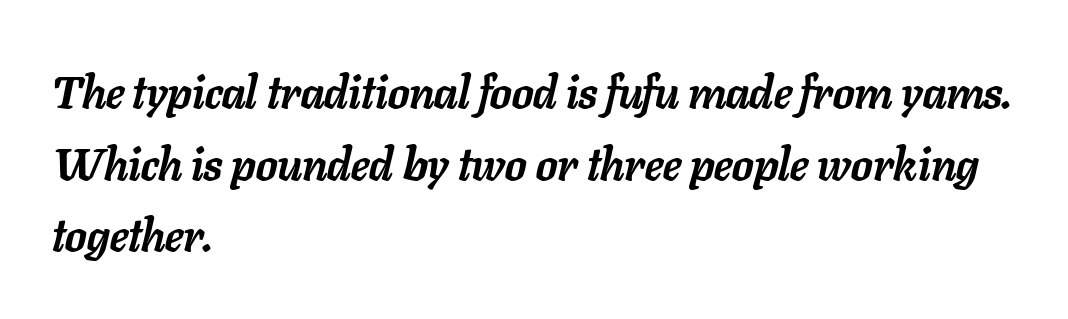
{"italic": "yes", "lean": "right", "slant_degrees": 11, "bold": "yes", "weight": "semibold", "width": "normal", "stroke_contrast": "low", "x_height": "medium", "monospaced": "no", "underline": "no", "align": "left", "line_spacing": "normal", "line_spacing_ratio": 1.59, "letter_spacing": "normal", "letter_spacing_em": 0.0, "glyph_px": 45}
